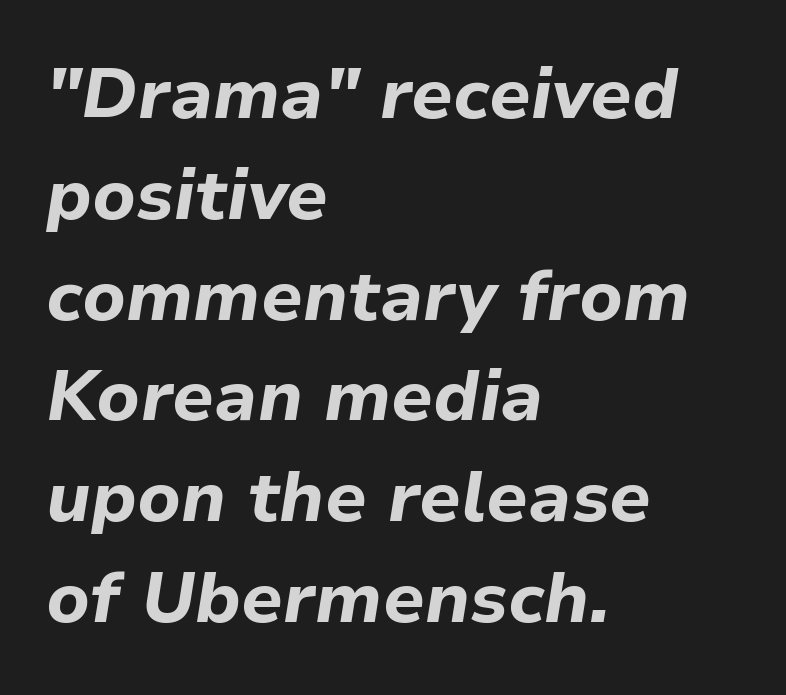
{"italic": "yes", "lean": "right", "slant_degrees": 9, "bold": "yes", "weight": "bold", "width": "normal", "stroke_contrast": "low", "x_height": "medium", "monospaced": "no", "underline": "no", "align": "left", "line_spacing": "normal", "line_spacing_ratio": 1.42, "letter_spacing": "normal", "letter_spacing_em": 0.0, "glyph_px": 71}
